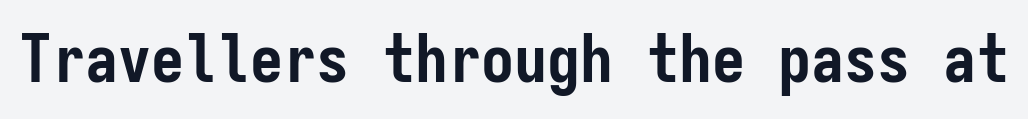
The image shows 66 px semibold, condensed sans-serif type, upright, monospaced; set normal letter spacing, not underlined; low stroke contrast and a medium x-height.
